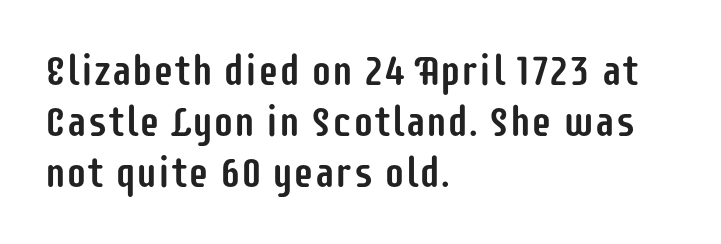
Letter spacing: default. This is sans-serif lettering, the kind often seen on screens and signage. Type without underlining. It's the straight-up-and-down kind of type. Proportional: the letters do not fall into vertical columns. The passage is arranged the way most books set body copy — flush left.
